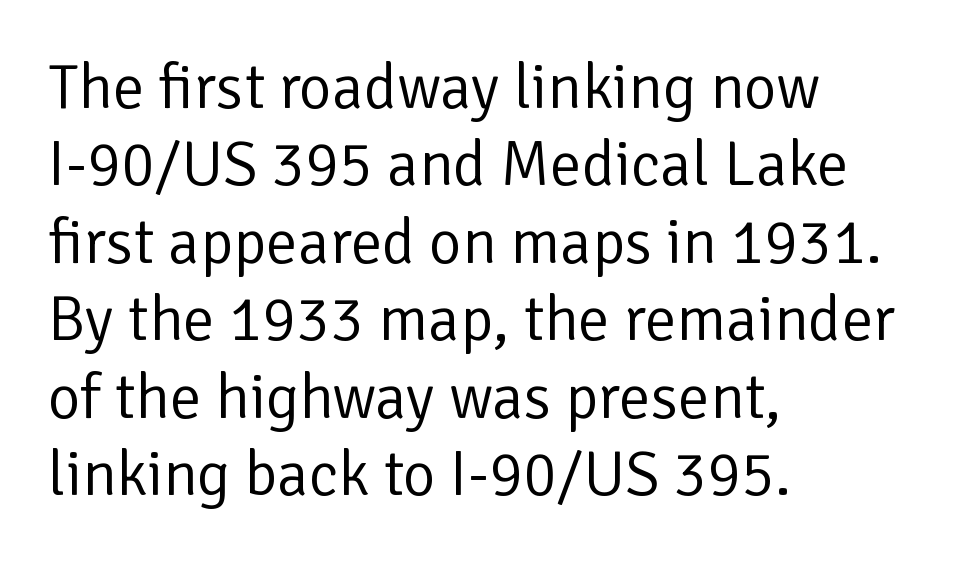
Q: Is the text bold? A: No.
Q: Is the text italic (slanted)? A: No, it is upright.
Q: Is the typeface a serif or a sans-serif typeface? A: Sans-serif.
Q: Is the text underlined? A: No.
Q: How is the paragraph aligned? A: Left-aligned.
Q: Is the spacing between letters normal or unusually wide? A: Normal.
Q: Width (condensed, normal, or wide)? A: Normal.
Q: Stroke contrast? A: Low.
Q: x-height? A: Medium.
Q: Monospaced? A: No.
